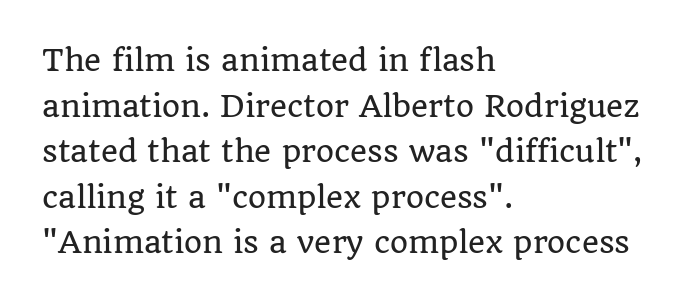
The image shows 29 px serif type, upright; set left-aligned, normal line spacing (1.57x), normal letter spacing, not underlined; low stroke contrast and a large x-height.
